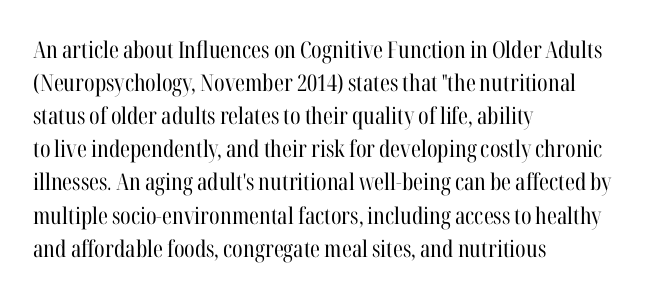
Does extra space separate the letters? No, they use regular spacing. The rendering anchors every line to the left-hand side. The axis of the letterforms is exactly vertical. These lines sit exactly where default settings would place them. Ink coverage per letter is moderate at most. Bare-footed words on every line.
